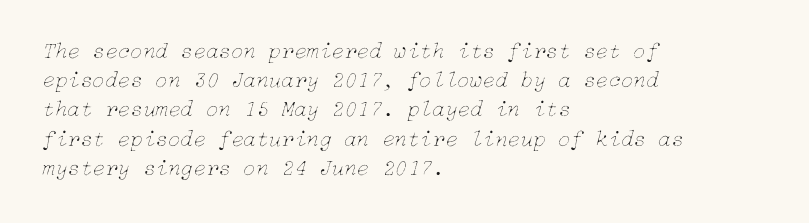
Q: Is the text bold? A: No.
Q: Is the text italic (slanted)? A: Yes, it leans right by about 15 degrees.
Q: Is the text underlined? A: No.
Q: How is the paragraph aligned? A: Left-aligned.
Q: Is the spacing between letters normal or unusually wide? A: Normal.
Q: Is the spacing between lines tight, normal or loose? A: Normal.
